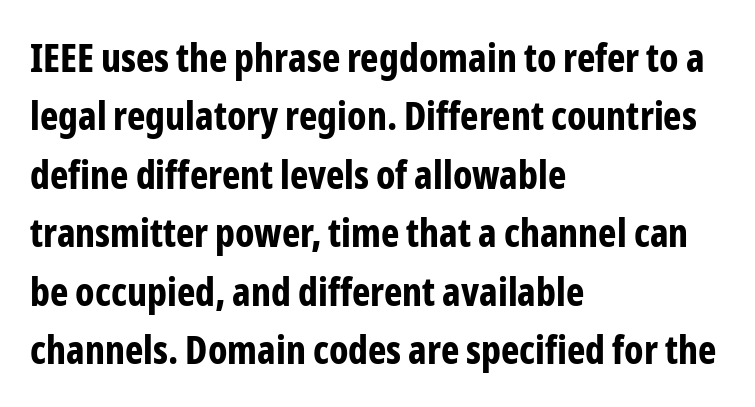
{"serif": "no", "italic": "no", "bold": "yes", "weight": "bold", "width": "condensed", "stroke_contrast": "low", "x_height": "medium", "monospaced": "no", "underline": "no", "align": "left", "line_spacing": "normal", "line_spacing_ratio": 1.5, "letter_spacing": "normal", "letter_spacing_em": 0.0, "glyph_px": 39}
